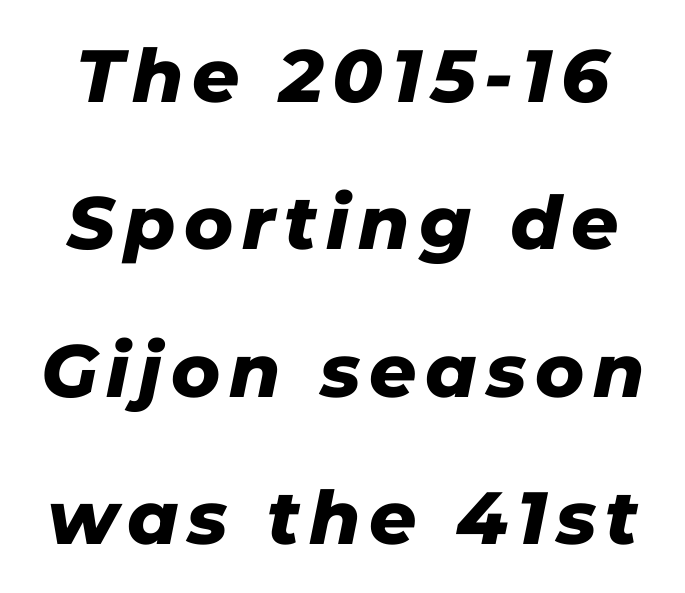
The image shows 74 px heavy type, italic (leaning right); set loose line spacing (1.99x), not underlined; low stroke contrast and a medium x-height.
